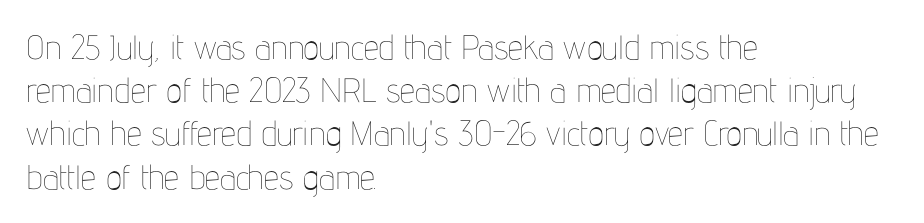
{"italic": "no", "bold": "no", "weight": "thin", "width": "condensed", "stroke_contrast": "low", "x_height": "medium", "monospaced": "no", "underline": "no", "align": "left", "line_spacing": "normal", "line_spacing_ratio": 1.27, "letter_spacing": "normal", "letter_spacing_em": 0.0, "glyph_px": 34}
